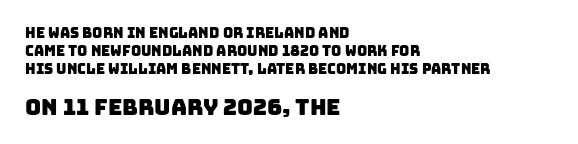
The lines in this sample share a left origin and differ only in where they stop. Descender tails drop into unmarked territory. Look at the glyph heights: the lower group is clearly the bigger setting. The space between consecutive lines is moderate. What stands out about the letter spacing? Nothing — it is the standard amount.
